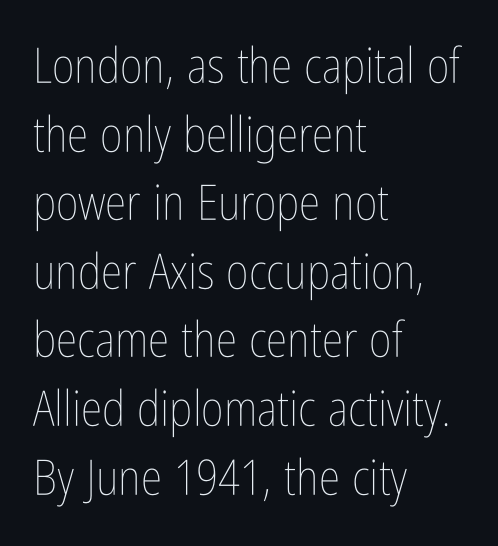
When letters stand straight like this, we call the style roman or upright. The rendering uses a moderate line-height, typical for paragraphs. You could call the tracking neutral — neither tight nor loose. Weight: regular or lighter.
